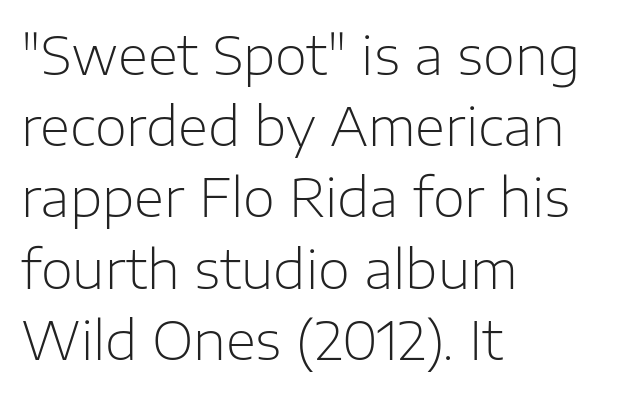
The image shows 52 px light sans-serif type, upright; set left-aligned, normal line spacing (1.37x), normal letter spacing, not underlined; low stroke contrast and a medium x-height.
